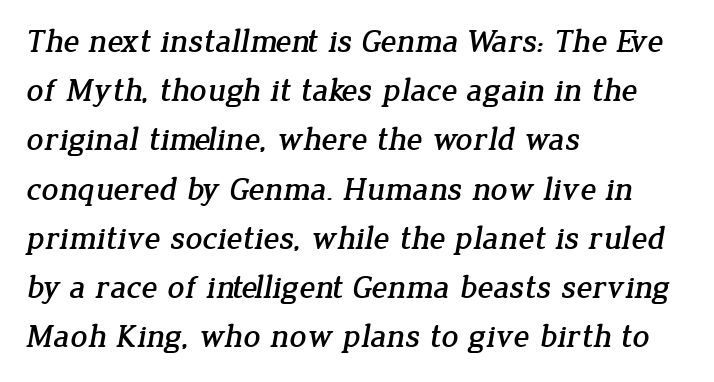
{"serif": "yes", "width": "normal", "stroke_contrast": "low", "x_height": "medium", "monospaced": "no", "underline": "no", "align": "left", "line_spacing": "normal", "line_spacing_ratio": 1.49, "letter_spacing": "normal", "letter_spacing_em": 0.0, "glyph_px": 33}
